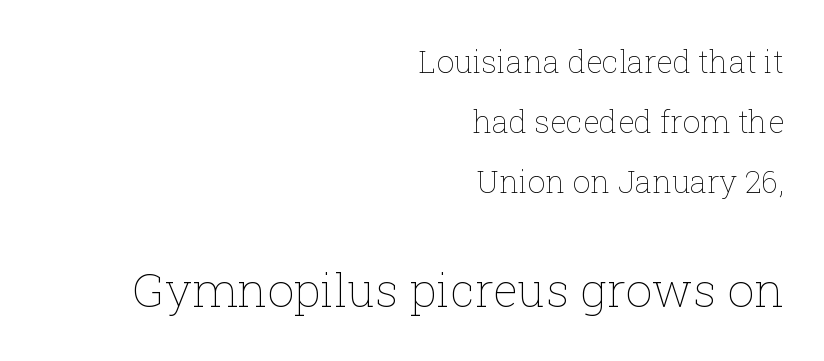
The face looks like a standard text weight, possibly lighter. Decoration check: the copy has no underline. Default kerning and tracking; the words read as compact shapes. A typesetter would call this proportional, since set widths differ per character. Typeset ragged left — the right edge is the straight one. This sample trades compactness for vertical openness between lines.
